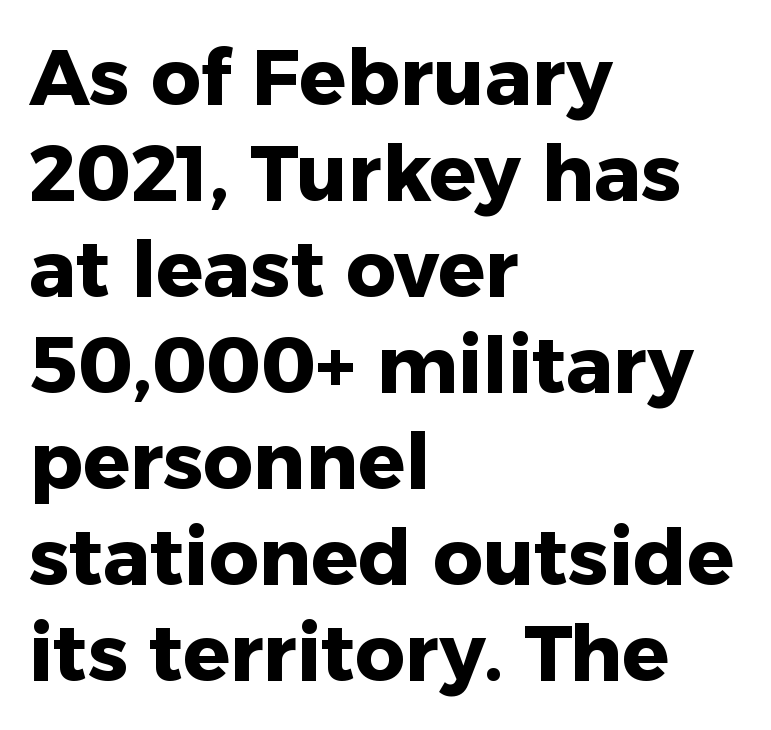
The image shows 78 px heavy sans-serif type, upright; set left-aligned, line spacing 1.23x, normal letter spacing, not underlined; low stroke contrast and a medium x-height.
